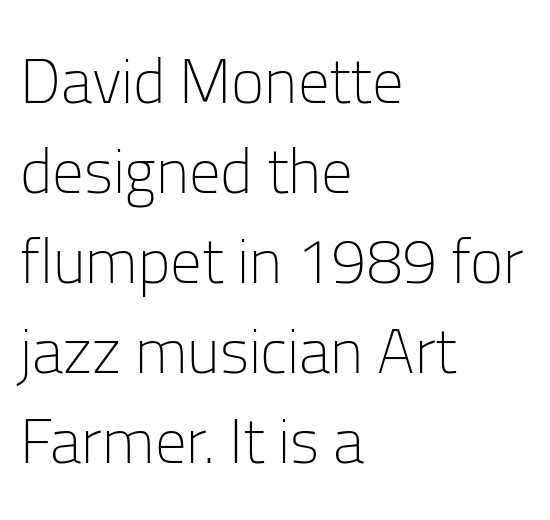
Q: Is the text bold? A: No.
Q: Is the text italic (slanted)? A: No, it is upright.
Q: Is the typeface a serif or a sans-serif typeface? A: Sans-serif.
Q: Is the text underlined? A: No.
Q: How is the paragraph aligned? A: Left-aligned.
Q: Is the spacing between letters normal or unusually wide? A: Normal.
Q: Is the spacing between lines tight, normal or loose? A: Normal.
Q: Width (condensed, normal, or wide)? A: Normal.
Q: Stroke contrast? A: Low.
Q: x-height? A: Medium.
Q: Monospaced? A: No.
